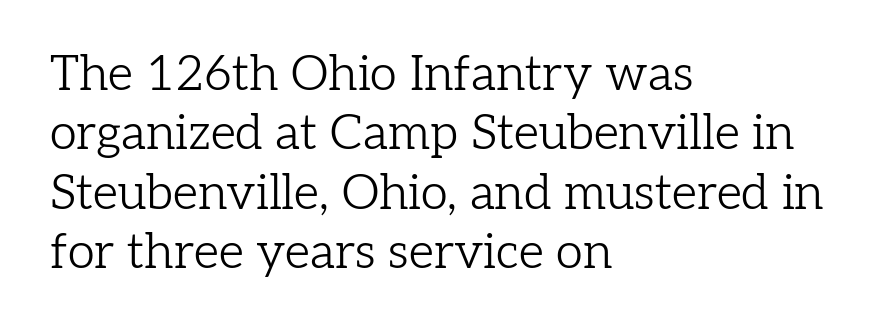
{"serif": "yes", "italic": "no", "bold": "no", "weight": "light", "width": "normal", "stroke_contrast": "low", "x_height": "medium", "monospaced": "no", "underline": "no", "align": "left", "line_spacing_ratio": 1.21, "letter_spacing": "normal", "letter_spacing_em": 0.0, "glyph_px": 49}
